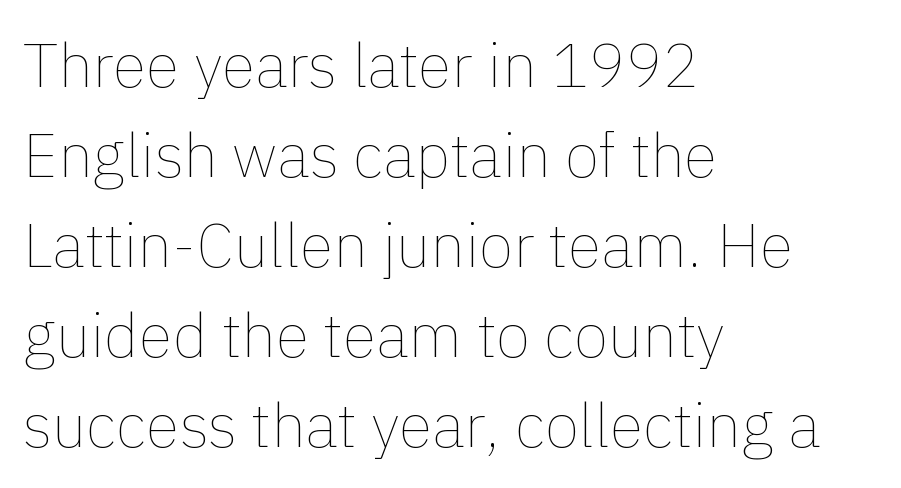
Q: Is the text bold? A: No.
Q: Is the text italic (slanted)? A: No, it is upright.
Q: Is the text underlined? A: No.
Q: How is the paragraph aligned? A: Left-aligned.
Q: Is the spacing between letters normal or unusually wide? A: Normal.
Q: Is the spacing between lines tight, normal or loose? A: Normal.
Q: Width (condensed, normal, or wide)? A: Normal.
Q: x-height? A: Medium.
Q: Monospaced? A: No.
